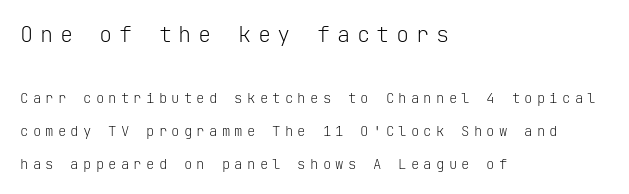
Note: larger setting up top, smaller setting below. The rendering inserts visible extra space after every character. A great deal of white space separates one row of letters from the next. If you drew a ruler down the left edge, every line would touch it. The characters are drawn with everyday or finer stroke widths. Check under the words: just untouched page.
